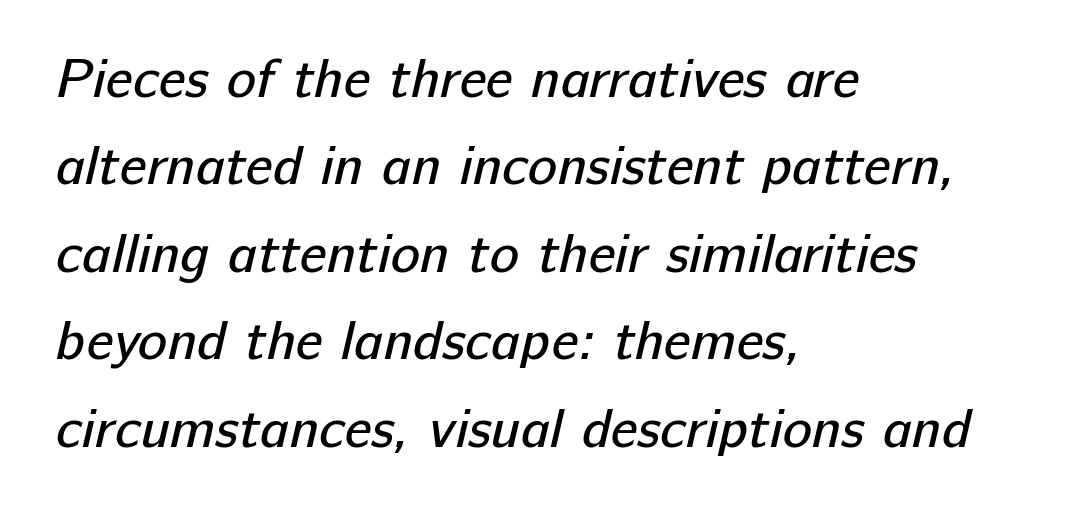
{"serif": "no", "bold": "no", "weight": "regular", "width": "normal", "stroke_contrast": "low", "x_height": "medium", "monospaced": "no", "underline": "no", "align": "left", "line_spacing": "normal", "line_spacing_ratio": 1.59, "letter_spacing": "normal", "letter_spacing_em": 0.0, "glyph_px": 55}
